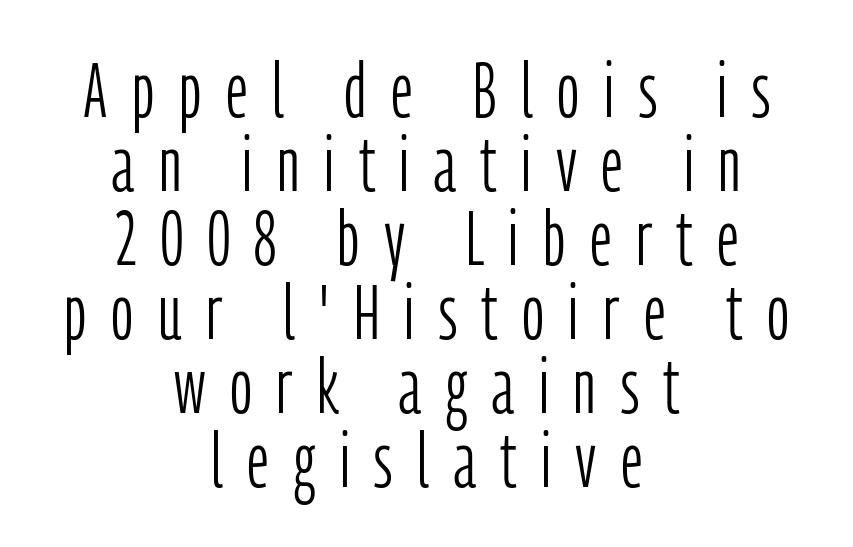
The image shows 77 px light, condensed sans-serif type, upright; set centered, tight line spacing (0.96x), unusually wide letter spacing (+0.32 em), not underlined; low stroke contrast and a medium x-height.
